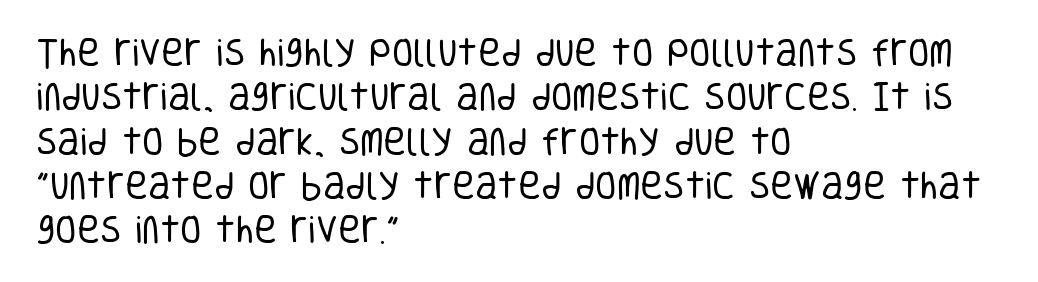
Q: Is the text bold? A: No.
Q: Is the text italic (slanted)? A: No, it is upright.
Q: Is the typeface a serif or a sans-serif typeface? A: Sans-serif.
Q: Is the text underlined? A: No.
Q: How is the paragraph aligned? A: Left-aligned.
Q: Is the spacing between letters normal or unusually wide? A: Normal.
Q: Is the spacing between lines tight, normal or loose? A: Normal.
Q: Width (condensed, normal, or wide)? A: Condensed.
Q: Stroke contrast? A: Low.
Q: x-height? A: Large.
Q: Monospaced? A: No.
